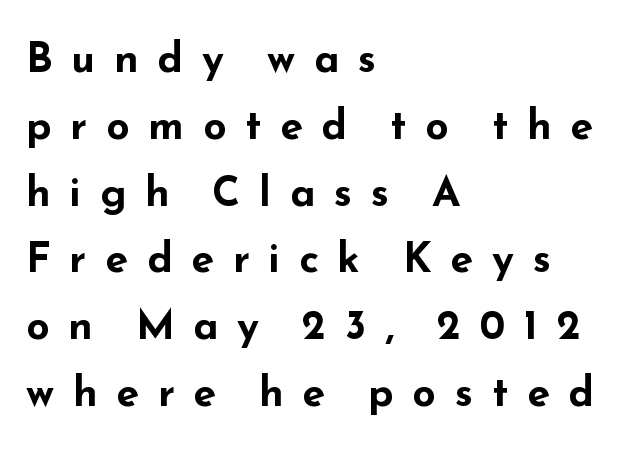
Q: Is the text bold? A: Yes.
Q: Is the text italic (slanted)? A: No, it is upright.
Q: Is the typeface a serif or a sans-serif typeface? A: Sans-serif.
Q: Is the text underlined? A: No.
Q: How is the paragraph aligned? A: Left-aligned.
Q: Is the spacing between letters normal or unusually wide? A: Unusually wide.
Q: Is the spacing between lines tight, normal or loose? A: Normal.
Q: Width (condensed, normal, or wide)? A: Wide.
Q: Stroke contrast? A: Low.
Q: x-height? A: Small.
Q: Monospaced? A: No.
